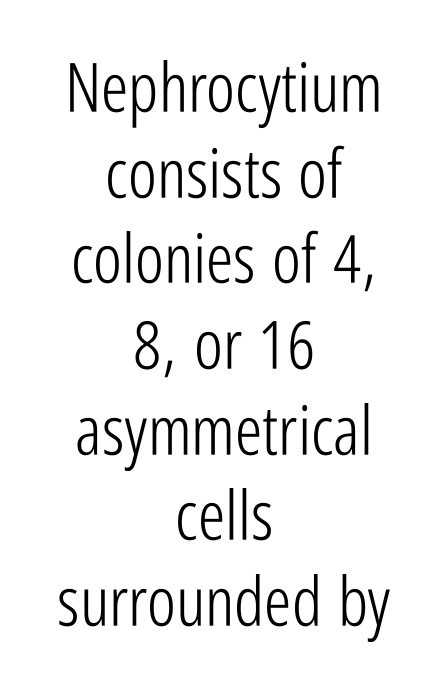
The image shows 68 px light, condensed sans-serif type, upright; set centered, normal line spacing (1.26x), normal letter spacing, not underlined; low stroke contrast and a medium x-height.
